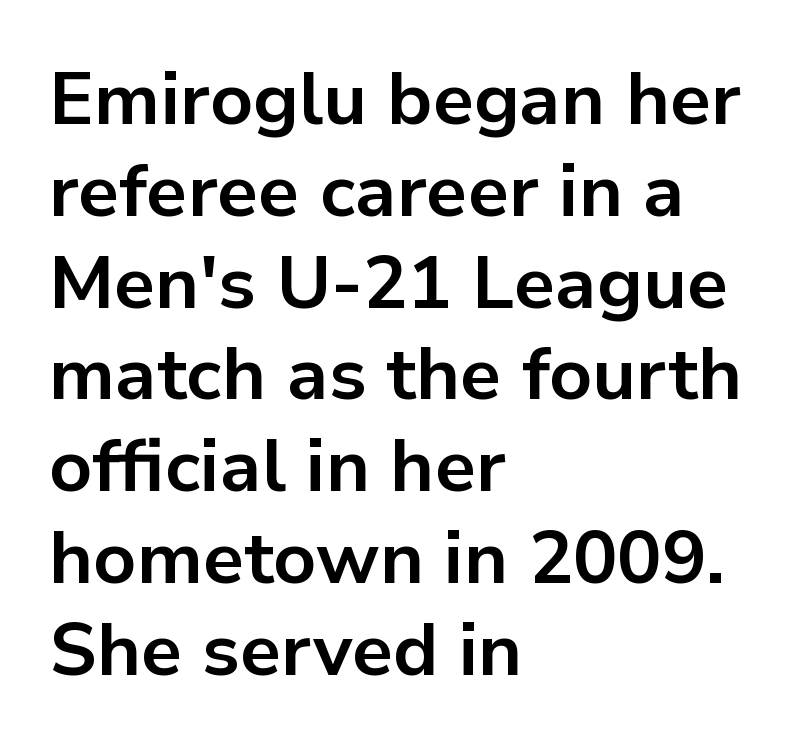
{"serif": "no", "italic": "no", "bold": "yes", "weight": "bold", "width": "normal", "stroke_contrast": "low", "x_height": "medium", "monospaced": "no", "underline": "no", "align": "left", "line_spacing_ratio": 1.24, "letter_spacing": "normal", "letter_spacing_em": 0.0, "glyph_px": 74}
